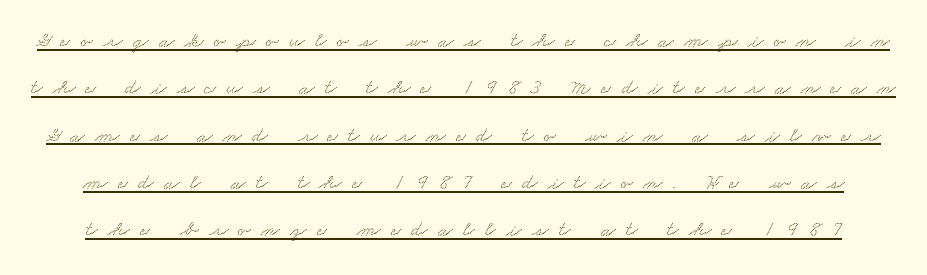
Q: Is the text underlined? A: Yes.
Q: Is the spacing between letters normal or unusually wide? A: Unusually wide.
Q: Is the spacing between lines tight, normal or loose? A: Loose.
